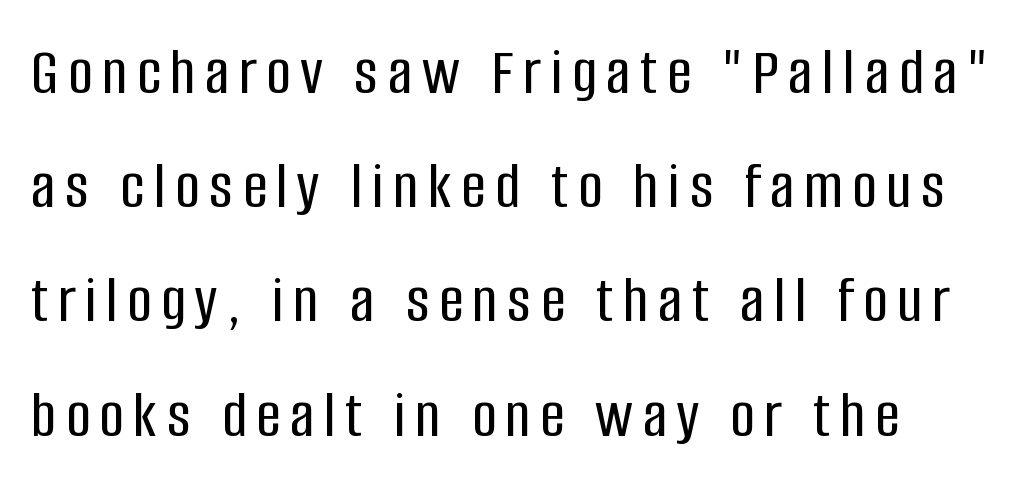
{"serif": "no", "italic": "no", "width": "condensed", "stroke_contrast": "low", "x_height": "large", "monospaced": "no", "underline": "no", "align": "left", "line_spacing": "normal", "line_spacing_ratio": 1.68, "glyph_px": 68}
